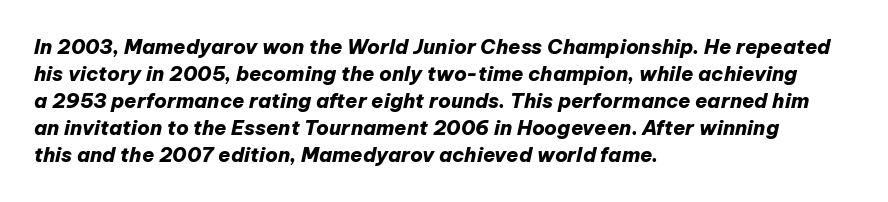
Each word holds together tightly as a unit, with standard inter-letter gaps. The face used here has the dense, thick strokes of a bold. Does the leading feel generous? No, just average. Descender tails drop into unmarked territory. Alignment: flush left.
